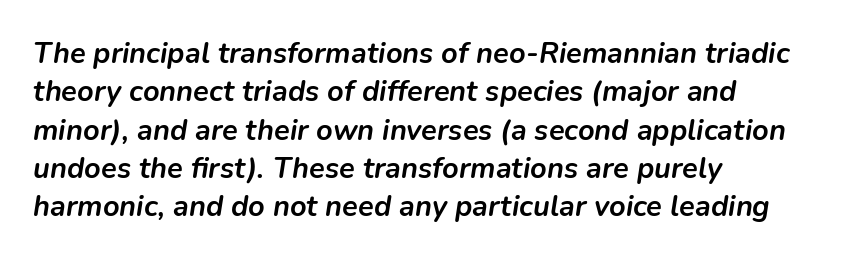
{"italic": "yes", "lean": "right", "slant_degrees": 9, "bold": "yes", "weight": "semibold", "width": "normal", "stroke_contrast": "low", "x_height": "medium", "monospaced": "no", "underline": "no", "align": "left", "line_spacing": "normal", "line_spacing_ratio": 1.32, "letter_spacing": "normal", "letter_spacing_em": 0.0, "glyph_px": 29}
